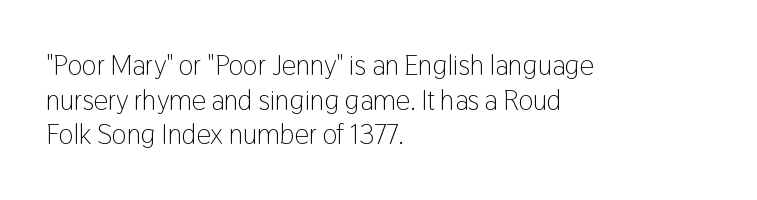
{"serif": "no", "italic": "no", "bold": "no", "weight": "light", "width": "condensed", "stroke_contrast": "low", "x_height": "medium", "monospaced": "no", "underline": "no", "align": "left", "line_spacing_ratio": 1.24, "letter_spacing": "normal", "letter_spacing_em": 0.0, "glyph_px": 28}
